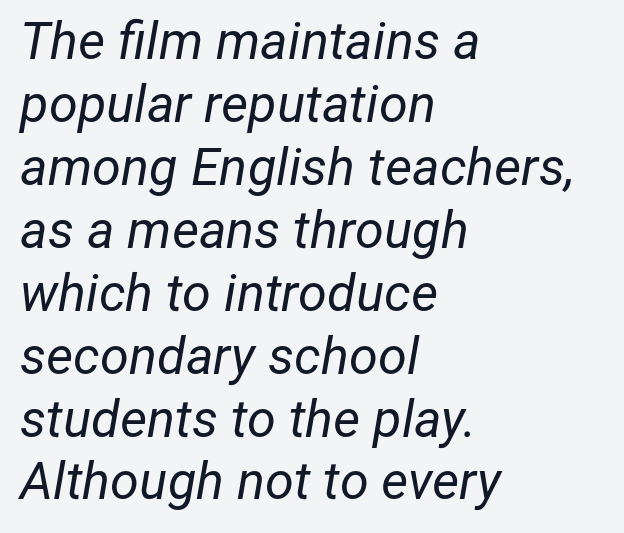
{"italic": "yes", "lean": "right", "slant_degrees": 12, "bold": "no", "weight": "regular", "width": "normal", "stroke_contrast": "low", "x_height": "medium", "monospaced": "no", "underline": "no", "align": "left", "line_spacing_ratio": 1.21, "letter_spacing": "normal", "letter_spacing_em": 0.0, "glyph_px": 52}
